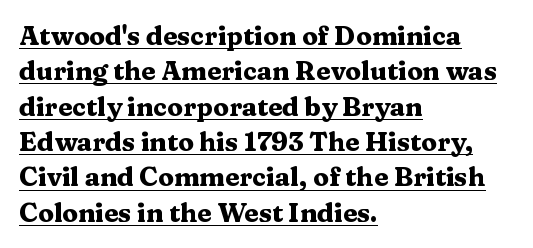
Q: Is the text bold? A: Yes.
Q: Is the text italic (slanted)? A: No, it is upright.
Q: Is the text underlined? A: Yes.
Q: How is the paragraph aligned? A: Left-aligned.
Q: Is the spacing between letters normal or unusually wide? A: Normal.
Q: Is the spacing between lines tight, normal or loose? A: Normal.
